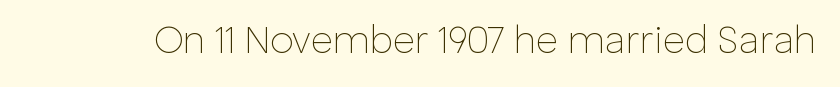
{"serif": "no", "italic": "no", "bold": "no", "weight": "thin", "width": "normal", "stroke_contrast": "low", "x_height": "medium", "monospaced": "no", "underline": "no", "letter_spacing": "normal", "letter_spacing_em": 0.0, "glyph_px": 38}
